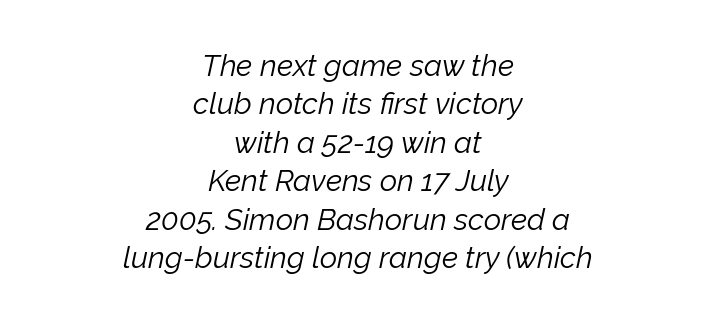
The image shows 30 px light type, italic (leaning right); set centered, normal line spacing (1.28x), normal letter spacing, not underlined; low stroke contrast and a medium x-height.
